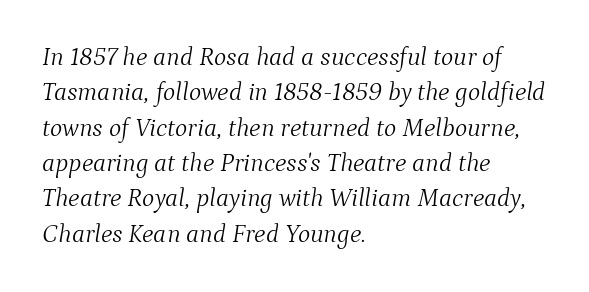
{"italic": "yes", "lean": "right", "slant_degrees": 9, "bold": "no", "underline": "no", "align": "left", "line_spacing": "normal", "line_spacing_ratio": 1.36, "letter_spacing": "normal", "letter_spacing_em": 0.0, "glyph_px": 26}
